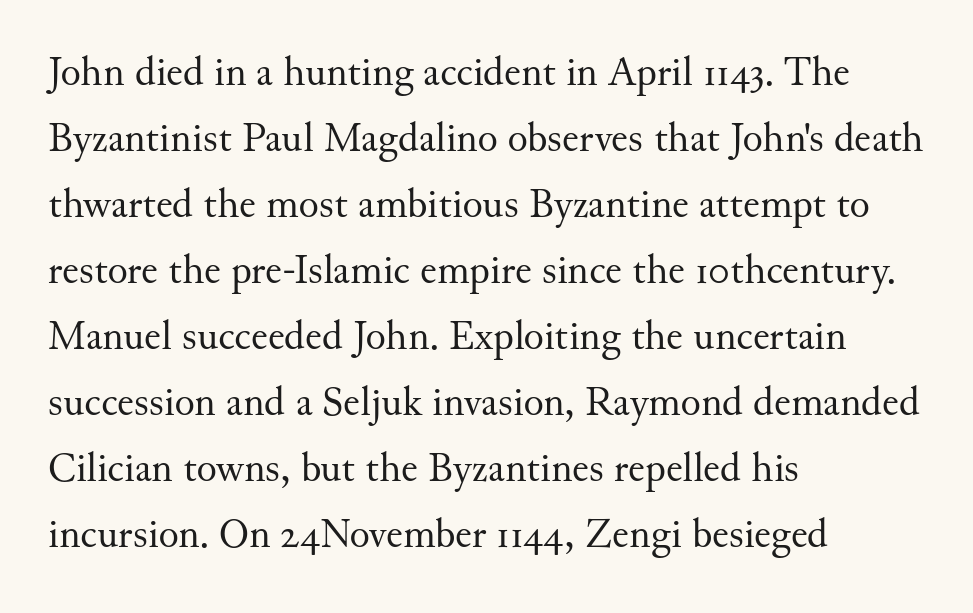
Tracking value appears to be zero — textbook default spacing. Quick note: not italic, upright. The paragraph shown leans on its left margin. Heaviness? Minimal to ordinary, like unemphasized prose. Just letters on the line, the space beneath them empty. The rendering uses a moderate line-height, typical for paragraphs.
